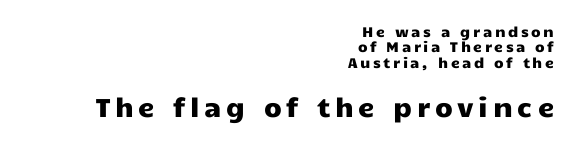
Q: Is the text italic (slanted)? A: No, it is upright.
Q: Is the text underlined? A: No.
Q: How is the paragraph aligned? A: Right-aligned.
Q: Is the spacing between lines tight, normal or loose? A: Tight.
Q: Which block of text is set in a larger size, the first (top) or the second (bottom)? A: The second (bottom) one.
